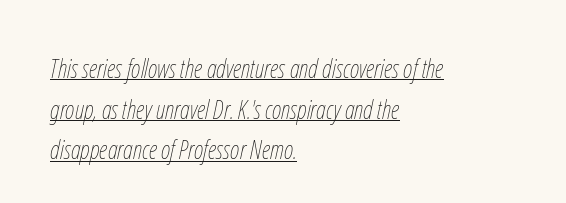
The image shows 26 px text type, italic (leaning right); set left-aligned, normal line spacing (1.56x), normal letter spacing, underlined.
